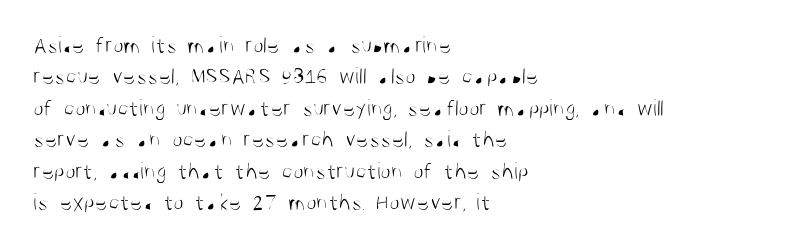
What stands out about the letter spacing? Nothing — it is the standard amount. Unmarked baselines from the first word to the last. The rendering anchors every line to the left-hand side. Regarding leading, the lines here are spaced in the standard way. Compared with a typical body face, this is equally light or lighter still. In terms of posture, this sample is upright.
